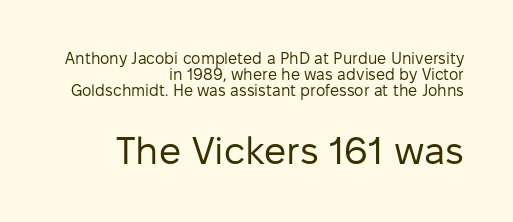
Q: Is the text bold? A: No.
Q: Is the text italic (slanted)? A: No, it is upright.
Q: Is the typeface a serif or a sans-serif typeface? A: Sans-serif.
Q: Is the text underlined? A: No.
Q: How is the paragraph aligned? A: Right-aligned.
Q: Is the spacing between letters normal or unusually wide? A: Normal.
Q: Is the spacing between lines tight, normal or loose? A: Tight.
Q: Which block of text is set in a larger size, the first (top) or the second (bottom)? A: The second (bottom) one.
Q: Width (condensed, normal, or wide)? A: Normal.
Q: Stroke contrast? A: Low.
Q: x-height? A: Medium.
Q: Monospaced? A: No.
